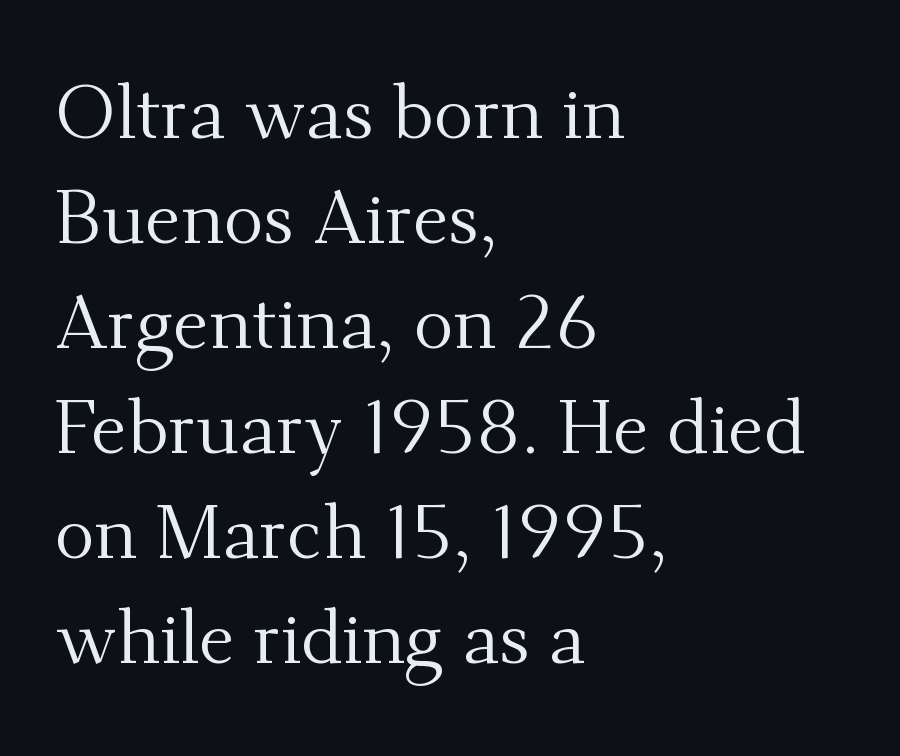
{"serif": "yes", "italic": "no", "bold": "no", "weight": "regular", "width": "normal", "stroke_contrast": "medium", "x_height": "small", "monospaced": "no", "underline": "no", "align": "left", "line_spacing": "normal", "line_spacing_ratio": 1.4, "letter_spacing": "normal", "letter_spacing_em": 0.0, "glyph_px": 75}
